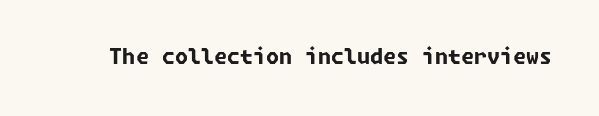
{"bold": "yes", "underline": "no", "letter_spacing": "normal", "letter_spacing_em": 0.0, "glyph_px": 21}
